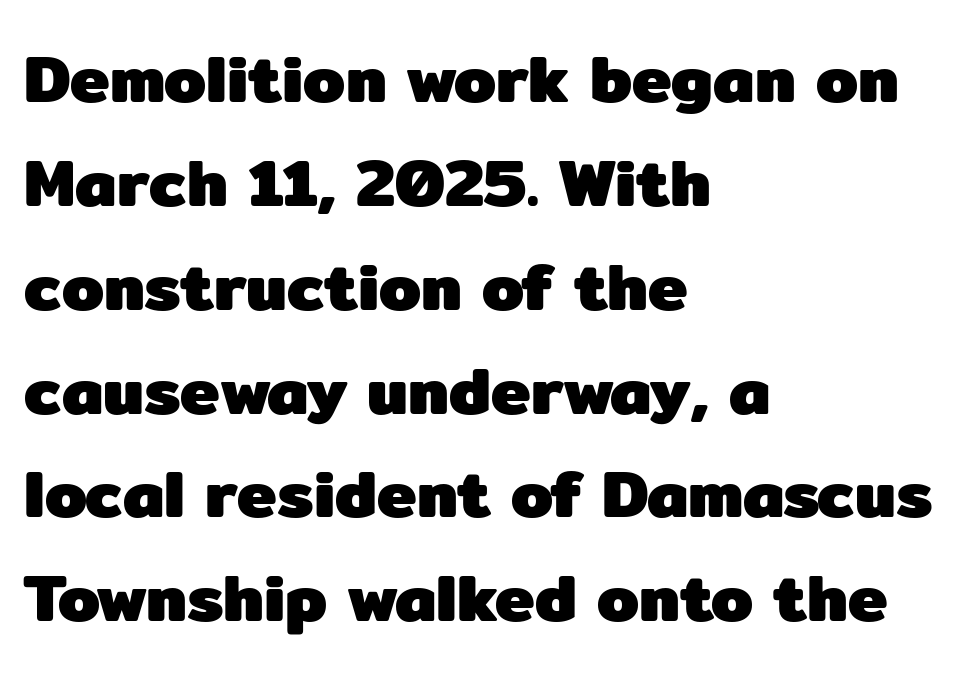
The image shows 67 px heavy sans-serif type, upright; set left-aligned, normal line spacing (1.55x), normal letter spacing, not underlined; low stroke contrast and a medium x-height.
